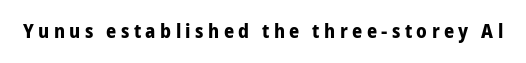
The image shows 20 px bold type, upright; set unusually wide letter spacing (+0.22 em), not underlined.
